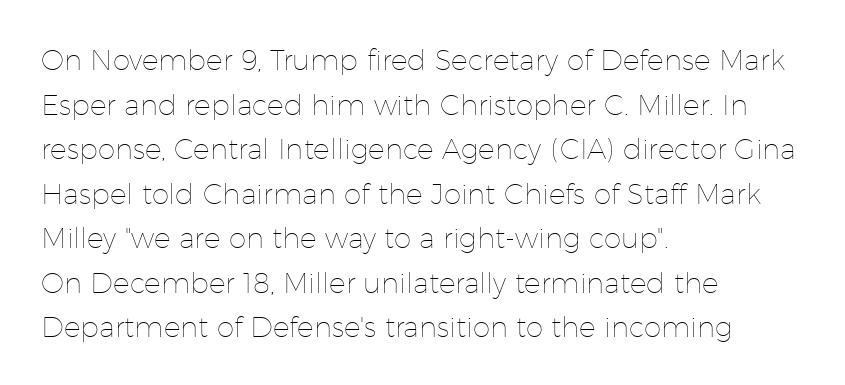
The image shows 28 px thin type, upright; set left-aligned, normal line spacing (1.59x), normal letter spacing, not underlined; low stroke contrast and a medium x-height.
